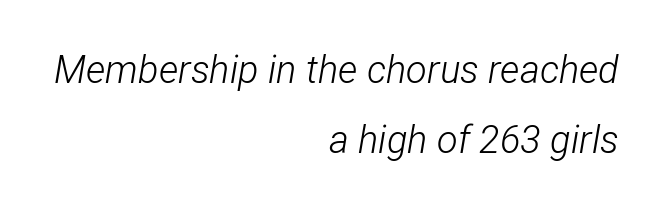
It's the slanting kind of type. No word sits above an underline. Compared with typical body copy, the letter spacing here is the same. Typeset ragged left — the right edge is the straight one. Vertical stems look standard width or narrower in stroke. Is this a fixed-width face? No — the glyphs have proportional, varying widths.
